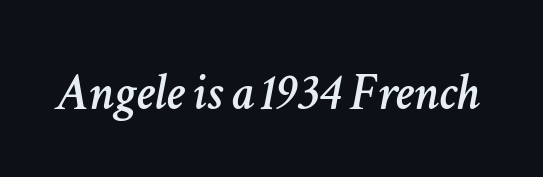
The image shows 52 px text type, italic (leaning right); set normal letter spacing, not underlined; low stroke contrast and a medium x-height.
